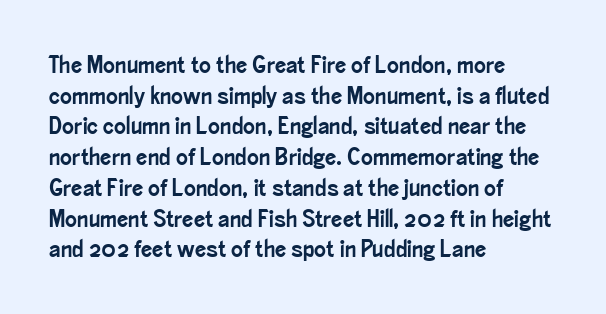
{"italic": "no", "underline": "no", "align": "left", "line_spacing_ratio": 1.23, "letter_spacing": "normal", "letter_spacing_em": 0.0, "glyph_px": 25}
